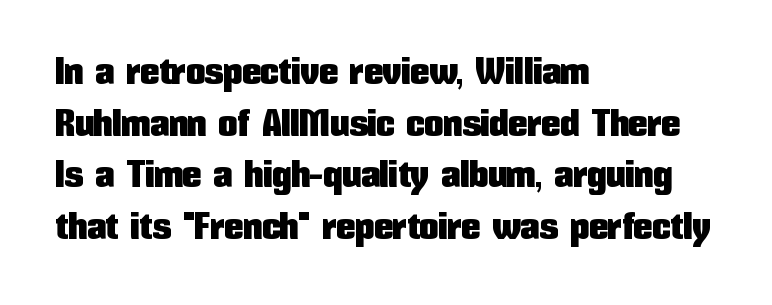
{"serif": "no", "italic": "no", "width": "condensed", "stroke_contrast": "low", "x_height": "medium", "monospaced": "no", "underline": "no", "align": "left", "line_spacing": "normal", "line_spacing_ratio": 1.36, "letter_spacing": "normal", "letter_spacing_em": 0.0, "glyph_px": 38}
